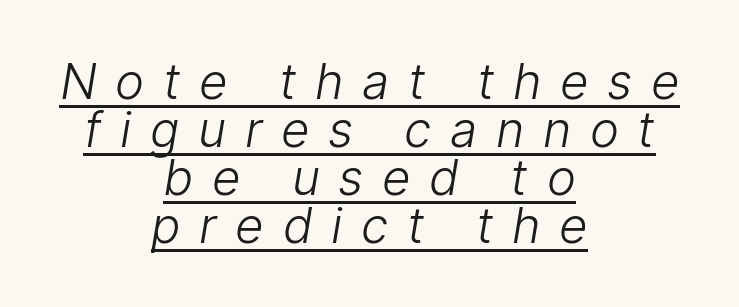
Typeset on center — no edge is straight. Leading: reduced. Students, note that the glyphs here are deliberately spaced far apart. Think of a printed novel: that variable character pitch is what you see here.
